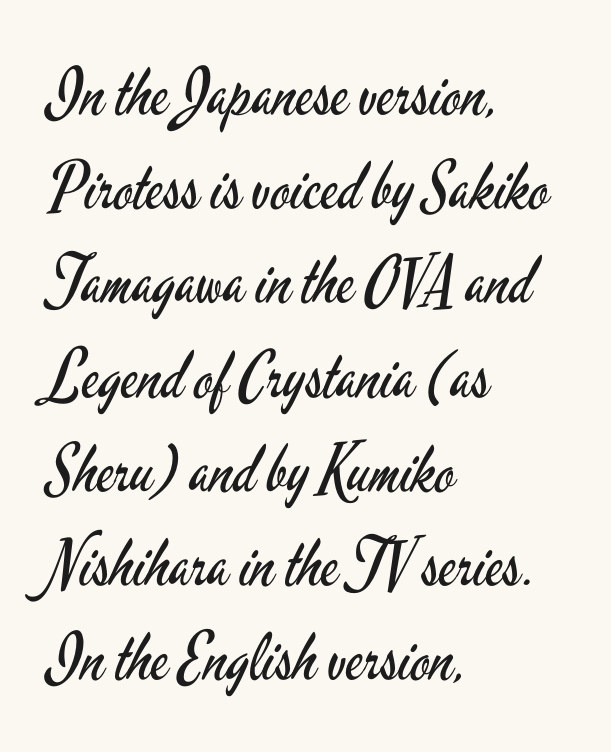
Q: Is the text bold? A: No.
Q: Is the text italic (slanted)? A: Yes.
Q: Is the typeface a serif or a sans-serif typeface? A: Sans-serif.
Q: Is the text underlined? A: No.
Q: How is the paragraph aligned? A: Left-aligned.
Q: Is the spacing between letters normal or unusually wide? A: Normal.
Q: Is the spacing between lines tight, normal or loose? A: Normal.
Q: Width (condensed, normal, or wide)? A: Condensed.
Q: Stroke contrast? A: Low.
Q: x-height? A: Small.
Q: Monospaced? A: No.
